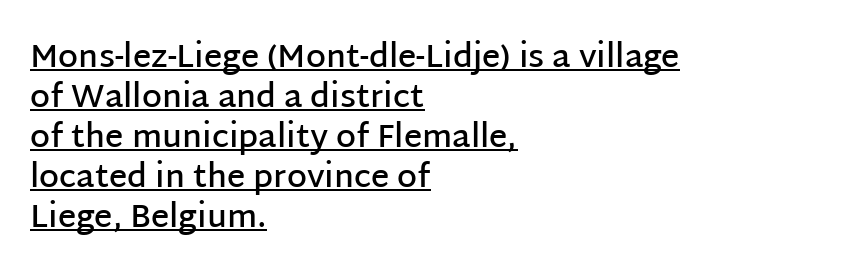
Successive baselines arrive at the customary interval. Underlining? Definitely there. One-word summary of the alignment: left. Each word holds together tightly as a unit, with standard inter-letter gaps.
